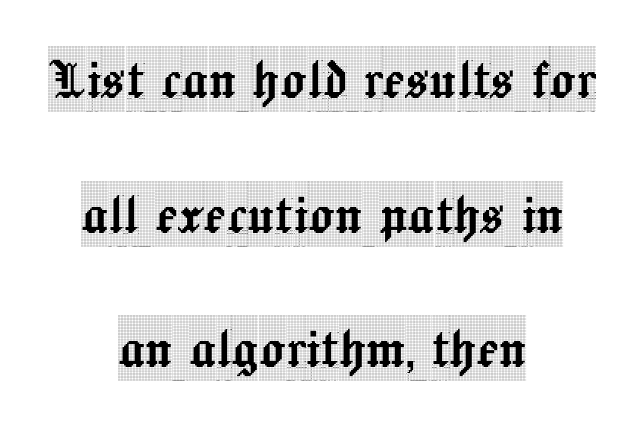
The image shows 65 px condensed serif type, upright; set centered, loose line spacing (2.07x), normal letter spacing, not underlined; a large x-height.
